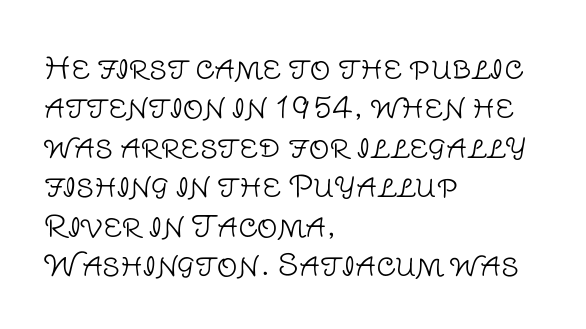
The image shows 29 px light sans-serif type; set left-aligned, normal line spacing (1.36x), normal letter spacing, not underlined; low stroke contrast and a large x-height.
